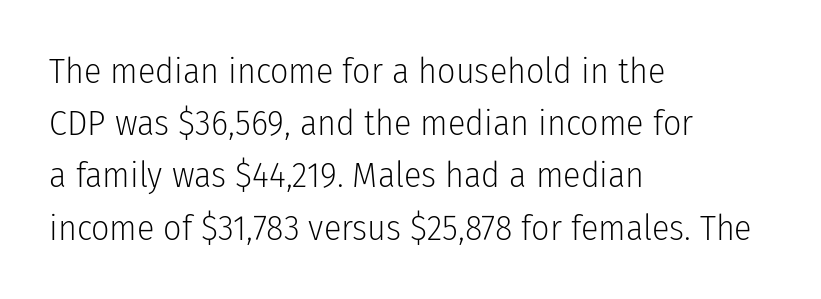
Q: Is the text bold? A: No.
Q: Is the text italic (slanted)? A: No, it is upright.
Q: Is the typeface a serif or a sans-serif typeface? A: Sans-serif.
Q: Is the text underlined? A: No.
Q: How is the paragraph aligned? A: Left-aligned.
Q: Is the spacing between letters normal or unusually wide? A: Normal.
Q: Is the spacing between lines tight, normal or loose? A: Normal.
Q: Width (condensed, normal, or wide)? A: Condensed.
Q: Stroke contrast? A: Low.
Q: x-height? A: Medium.
Q: Monospaced? A: No.
